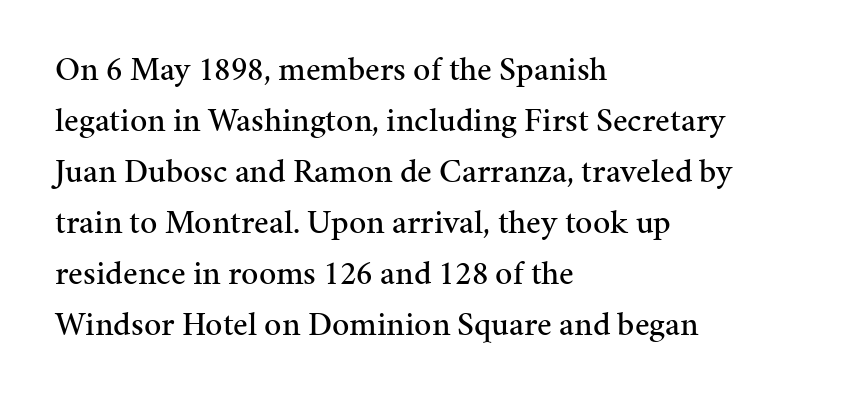
Q: Is the text italic (slanted)? A: No, it is upright.
Q: Is the typeface a serif or a sans-serif typeface? A: Serif.
Q: Is the text underlined? A: No.
Q: How is the paragraph aligned? A: Left-aligned.
Q: Is the spacing between letters normal or unusually wide? A: Normal.
Q: Is the spacing between lines tight, normal or loose? A: Normal.
Q: Width (condensed, normal, or wide)? A: Normal.
Q: Stroke contrast? A: Medium.
Q: x-height? A: Medium.
Q: Monospaced? A: No.
